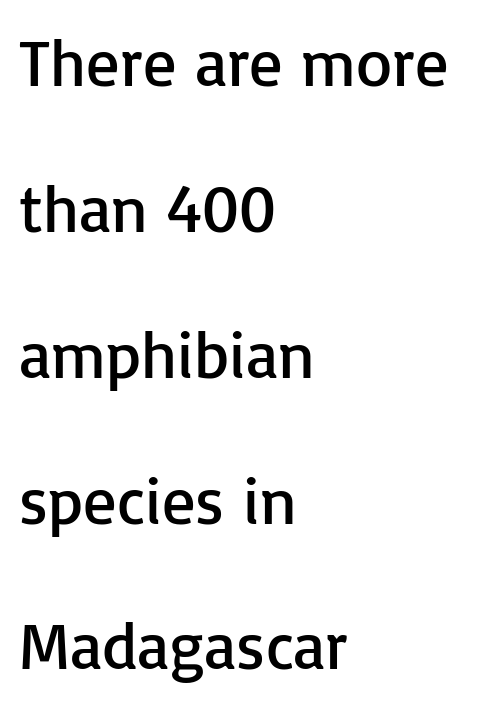
Q: Is the text bold? A: No.
Q: Is the text italic (slanted)? A: No, it is upright.
Q: Is the typeface a serif or a sans-serif typeface? A: Sans-serif.
Q: Is the text underlined? A: No.
Q: How is the paragraph aligned? A: Left-aligned.
Q: Is the spacing between letters normal or unusually wide? A: Normal.
Q: Is the spacing between lines tight, normal or loose? A: Loose.
Q: Width (condensed, normal, or wide)? A: Normal.
Q: Stroke contrast? A: Low.
Q: x-height? A: Medium.
Q: Monospaced? A: No.
